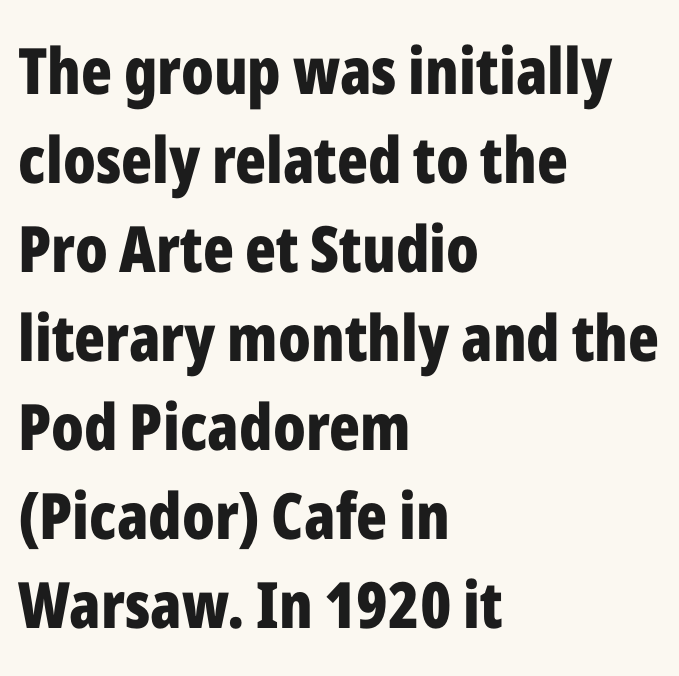
Q: Is the text bold? A: Yes.
Q: Is the text italic (slanted)? A: No, it is upright.
Q: Is the typeface a serif or a sans-serif typeface? A: Sans-serif.
Q: Is the text underlined? A: No.
Q: How is the paragraph aligned? A: Left-aligned.
Q: Is the spacing between letters normal or unusually wide? A: Normal.
Q: Is the spacing between lines tight, normal or loose? A: Normal.
Q: Width (condensed, normal, or wide)? A: Condensed.
Q: Stroke contrast? A: Low.
Q: x-height? A: Medium.
Q: Monospaced? A: No.
